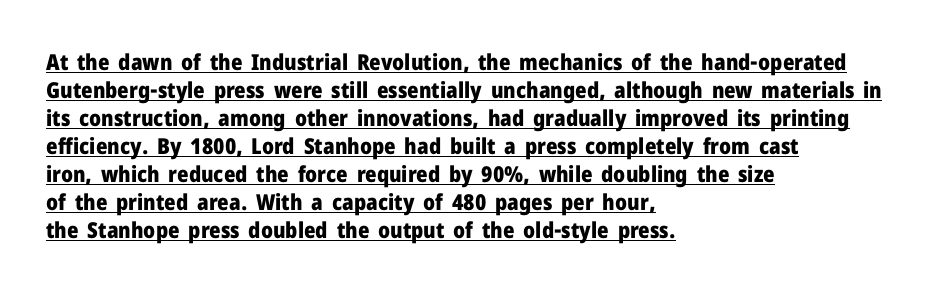
{"italic": "no", "bold": "yes", "underline": "yes", "align": "left", "line_spacing": "normal", "line_spacing_ratio": 1.27, "letter_spacing": "normal", "letter_spacing_em": 0.0, "glyph_px": 22}
